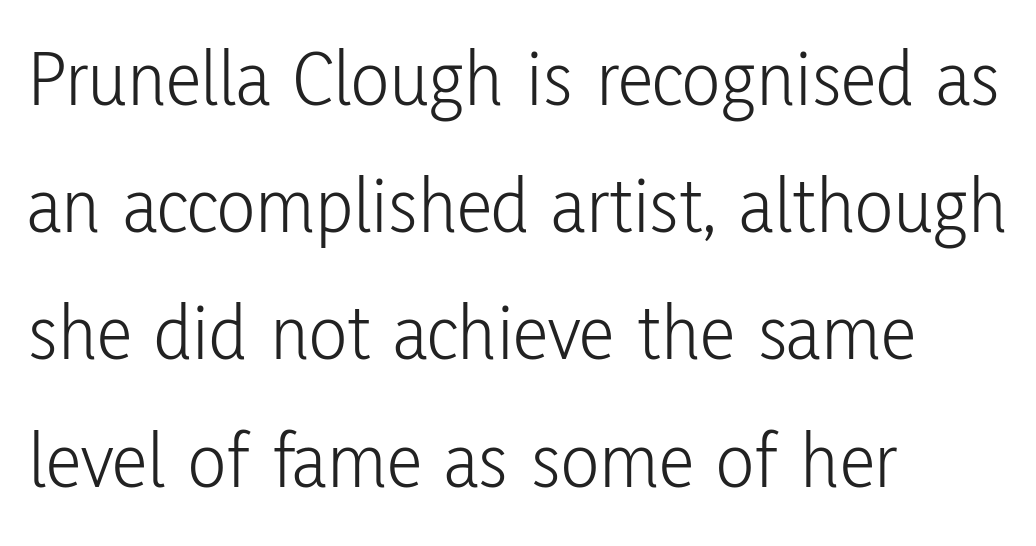
The image shows 80 px light, condensed sans-serif type, upright; set left-aligned, normal line spacing (1.59x), normal letter spacing, not underlined; low stroke contrast and a medium x-height.
